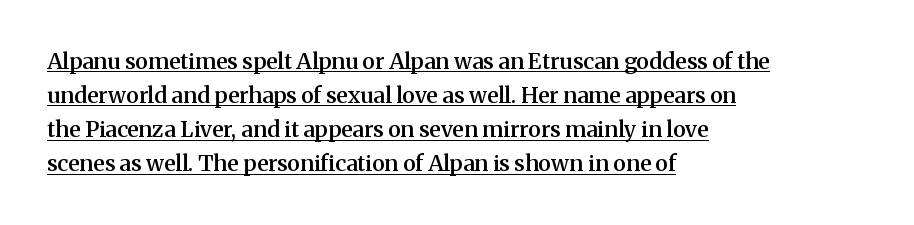
The image shows 22 px text type, upright; set left-aligned, normal line spacing (1.55x), normal letter spacing, underlined.
